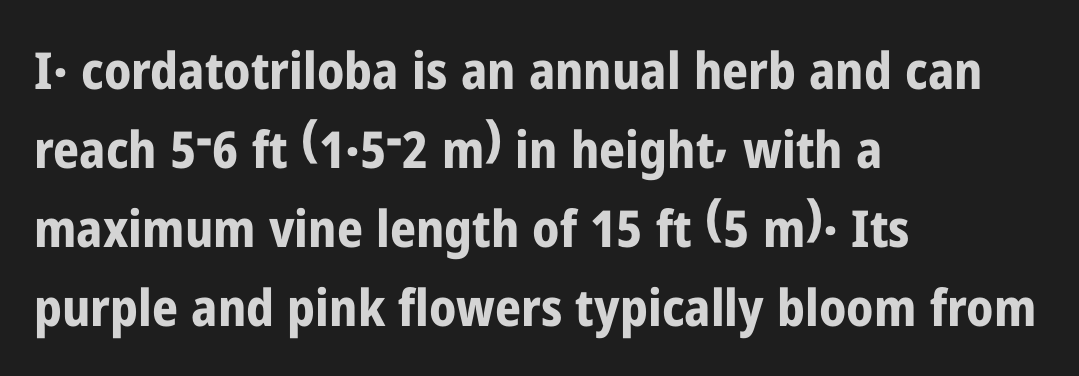
{"serif": "no", "italic": "no", "bold": "yes", "weight": "bold", "width": "condensed", "stroke_contrast": "low", "x_height": "medium", "monospaced": "no", "underline": "no", "align": "left", "line_spacing": "normal", "line_spacing_ratio": 1.55, "letter_spacing": "normal", "letter_spacing_em": 0.0, "glyph_px": 51}
